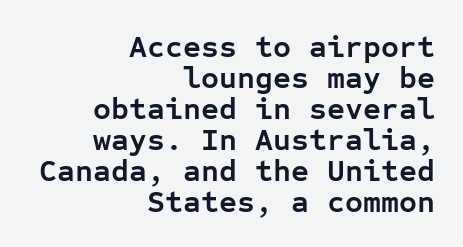
Q: Is the text bold? A: Yes.
Q: Is the text italic (slanted)? A: No, it is upright.
Q: Is the typeface a serif or a sans-serif typeface? A: Sans-serif.
Q: Is the text underlined? A: No.
Q: How is the paragraph aligned? A: Right-aligned.
Q: Is the spacing between letters normal or unusually wide? A: Normal.
Q: Is the spacing between lines tight, normal or loose? A: Tight.
Q: Width (condensed, normal, or wide)? A: Normal.
Q: Stroke contrast? A: Low.
Q: x-height? A: Medium.
Q: Monospaced? A: Yes.
